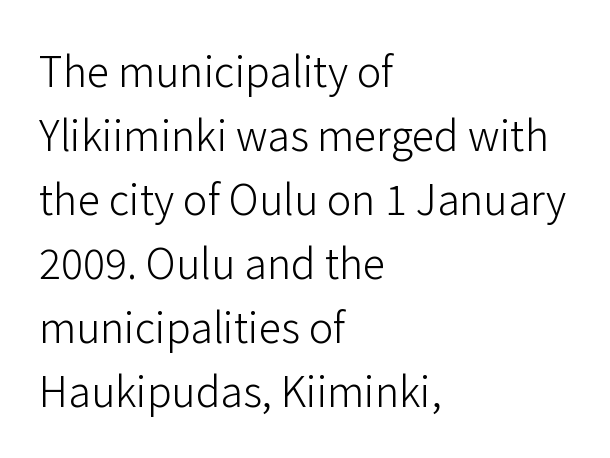
Q: Is the text bold? A: No.
Q: Is the text italic (slanted)? A: No, it is upright.
Q: Is the typeface a serif or a sans-serif typeface? A: Sans-serif.
Q: Is the text underlined? A: No.
Q: How is the paragraph aligned? A: Left-aligned.
Q: Is the spacing between letters normal or unusually wide? A: Normal.
Q: Is the spacing between lines tight, normal or loose? A: Normal.
Q: Width (condensed, normal, or wide)? A: Normal.
Q: Stroke contrast? A: Low.
Q: x-height? A: Medium.
Q: Monospaced? A: No.
